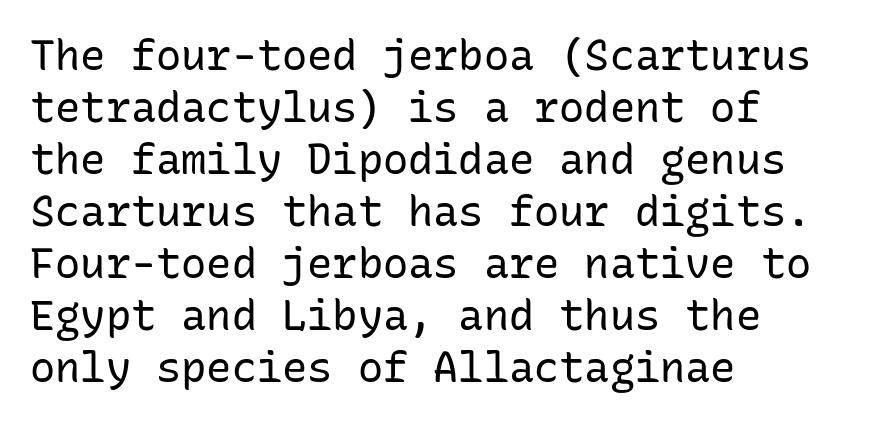
The image shows 42 px regular-weight sans-serif type, upright, monospaced; set left-aligned, line spacing 1.24x, normal letter spacing, not underlined; low stroke contrast and a medium x-height.
